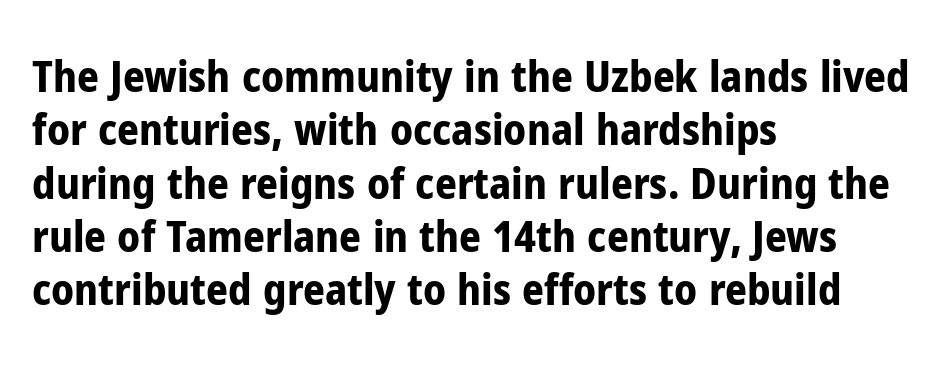
Pretty heavy lettering here — definitely bold. Is there any slant? The stems are plumb. A student would call this left alignment; a typographer would say flush left, rag right. Here the glyphs are tracked normally, forming tight word shapes. Descenders hang freely into open space.
